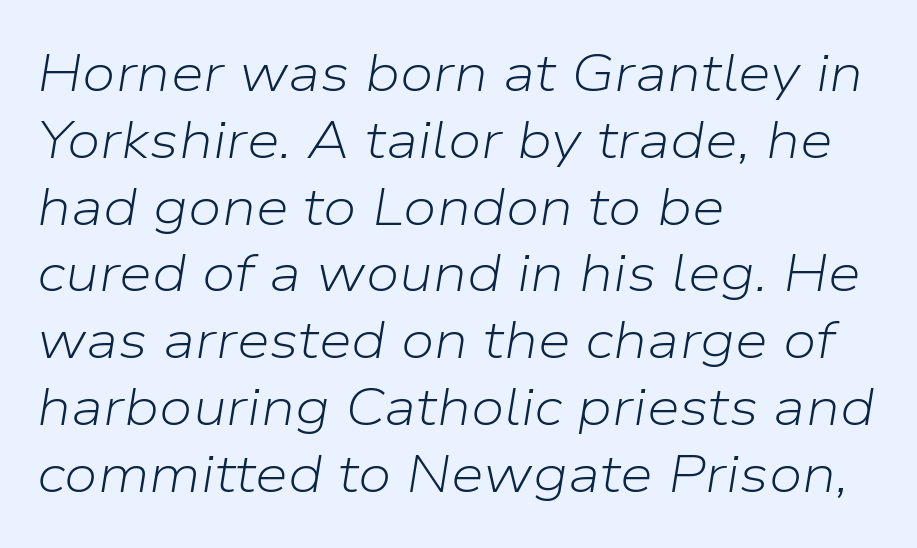
Q: Is the text bold? A: No.
Q: Is the text italic (slanted)? A: Yes, it leans right by about 9 degrees.
Q: Is the text underlined? A: No.
Q: How is the paragraph aligned? A: Left-aligned.
Q: Is the spacing between letters normal or unusually wide? A: Normal.
Q: Is the spacing between lines tight, normal or loose? A: Normal.
Q: Width (condensed, normal, or wide)? A: Normal.
Q: Stroke contrast? A: Low.
Q: x-height? A: Medium.
Q: Monospaced? A: No.
